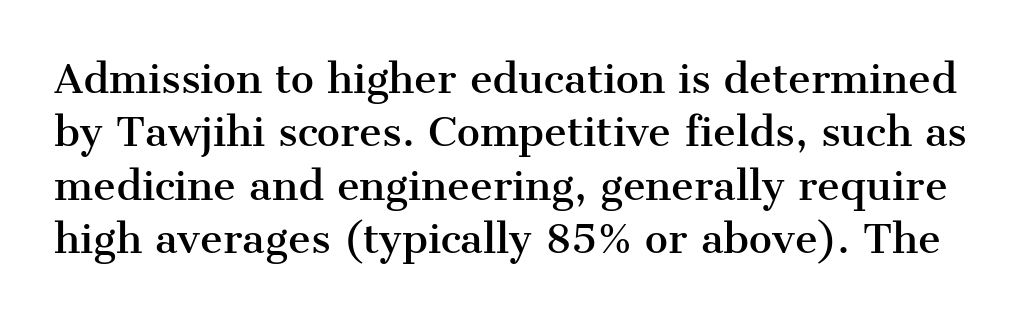
{"serif": "yes", "italic": "no", "width": "normal", "stroke_contrast": "medium", "x_height": "medium", "monospaced": "no", "underline": "no", "line_spacing": "normal", "line_spacing_ratio": 1.37, "letter_spacing": "normal", "letter_spacing_em": 0.0, "glyph_px": 39}
